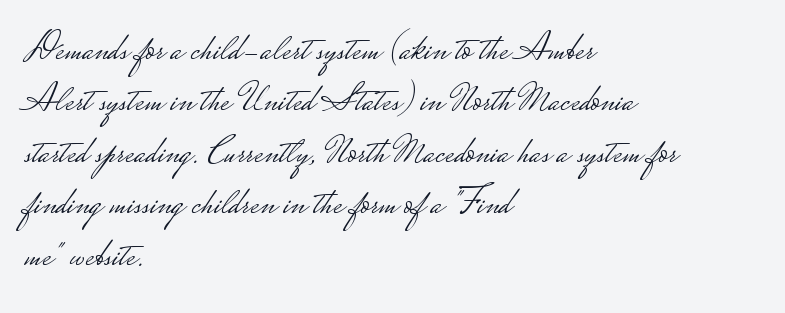
Character widths vary here, with narrow letters taking less room than wide ones. Is the stroke heavy? The answer is a plain regular-or-lighter. Has an underline been added? It has not. The gaps between neighbouring characters are ordinary and unremarkable. Vertical spacing — default.
